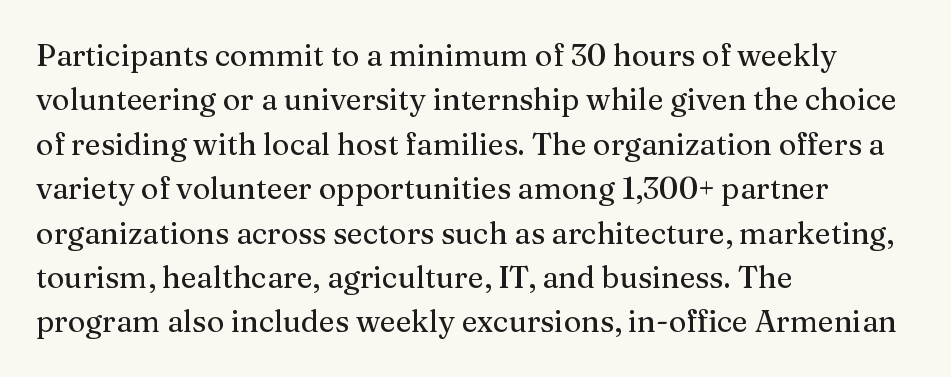
The image shows 30 px serif type, upright; set left-aligned, normal line spacing (1.48x), normal letter spacing, not underlined; medium stroke contrast and a medium x-height.
